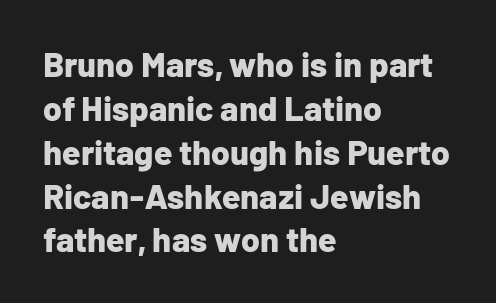
Q: Is the text bold? A: Yes.
Q: Is the text italic (slanted)? A: No, it is upright.
Q: Is the typeface a serif or a sans-serif typeface? A: Sans-serif.
Q: Is the text underlined? A: No.
Q: How is the paragraph aligned? A: Left-aligned.
Q: Is the spacing between letters normal or unusually wide? A: Normal.
Q: Is the spacing between lines tight, normal or loose? A: Normal.
Q: Width (condensed, normal, or wide)? A: Normal.
Q: Stroke contrast? A: Low.
Q: x-height? A: Medium.
Q: Monospaced? A: No.
